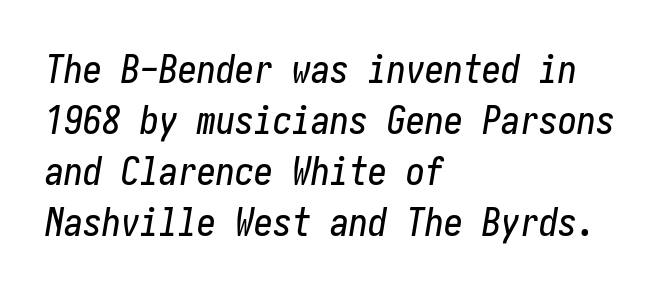
Q: Is the text italic (slanted)? A: Yes, it leans right by about 10 degrees.
Q: Is the text underlined? A: No.
Q: How is the paragraph aligned? A: Left-aligned.
Q: Is the spacing between letters normal or unusually wide? A: Normal.
Q: Is the spacing between lines tight, normal or loose? A: Normal.
Q: Width (condensed, normal, or wide)? A: Condensed.
Q: Stroke contrast? A: Low.
Q: x-height? A: Medium.
